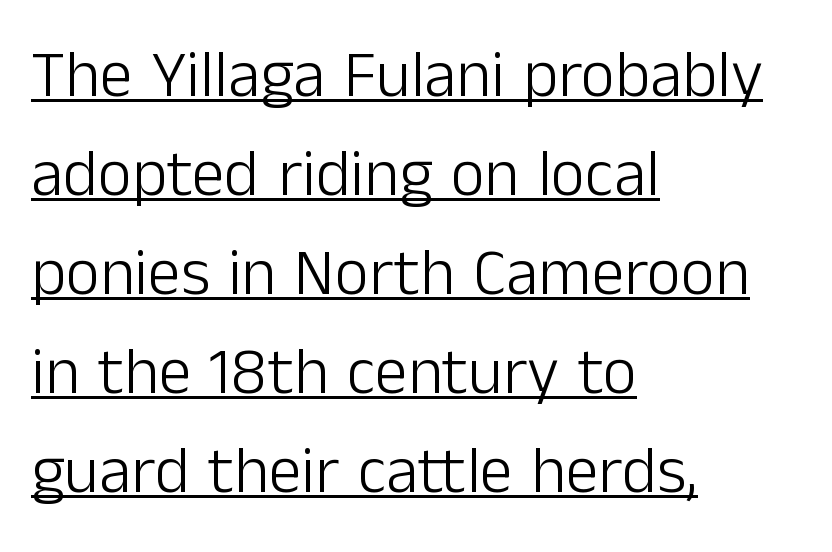
Typographically, this falls in the sans-serif category. Summary of vertical rhythm: regular, with standard interline spacing. No chunkiness to these letters — they're not bold. Caption: multi-line text, flush left, ragged right. The axis of the letterforms is exactly vertical. The horizontal fit of the characters is conventional and even.
